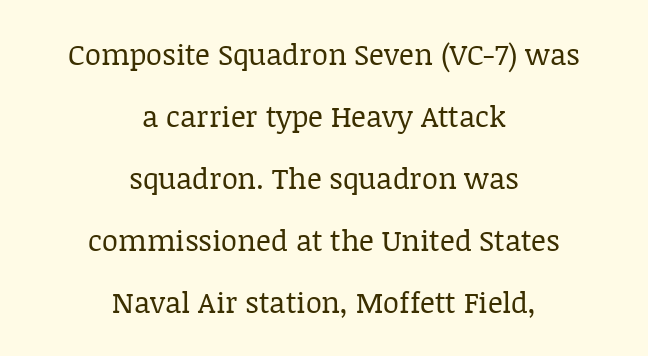
The typesetting does not lean heavy: it is not bold. Bare-footed words on every line. Ascenders rise straight up at ninety degrees. Classification — serif.
